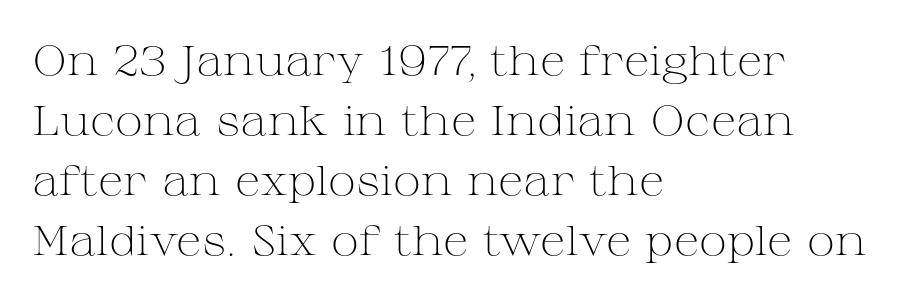
{"serif": "yes", "italic": "no", "bold": "no", "weight": "light", "width": "wide", "stroke_contrast": "medium", "x_height": "medium", "monospaced": "no", "underline": "no", "align": "left", "line_spacing": "normal", "line_spacing_ratio": 1.43, "letter_spacing": "normal", "letter_spacing_em": 0.0, "glyph_px": 42}
